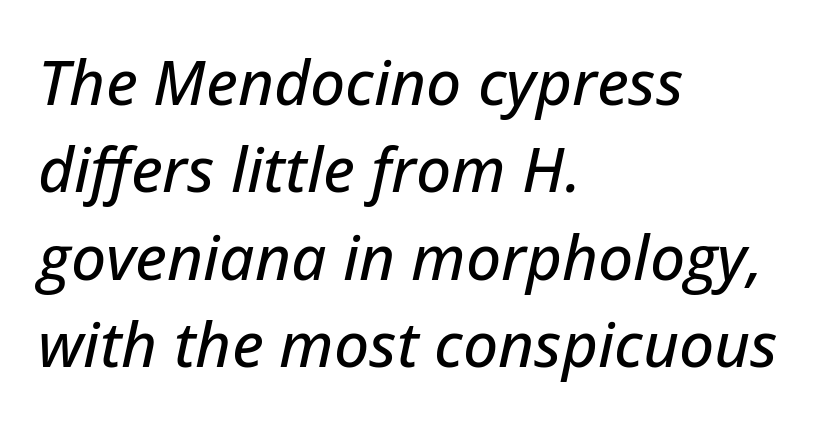
The image shows 62 px text type, italic (leaning right); set left-aligned, normal line spacing (1.41x), normal letter spacing, not underlined; low stroke contrast and a medium x-height.
